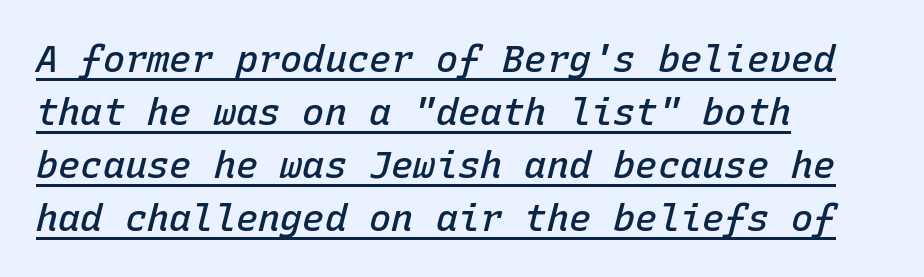
{"italic": "yes", "lean": "right", "slant_degrees": 15, "bold": "semi", "weight": "semibold", "width": "normal", "stroke_contrast": "low", "x_height": "medium", "monospaced": "yes", "underline": "yes", "align": "left", "line_spacing": "normal", "line_spacing_ratio": 1.43, "letter_spacing": "normal", "letter_spacing_em": 0.0, "glyph_px": 37}
